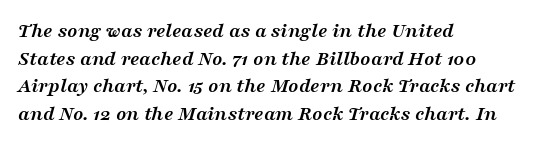
The image shows 21 px bold type, italic (leaning right); set left-aligned, normal line spacing (1.31x), normal letter spacing, not underlined.
